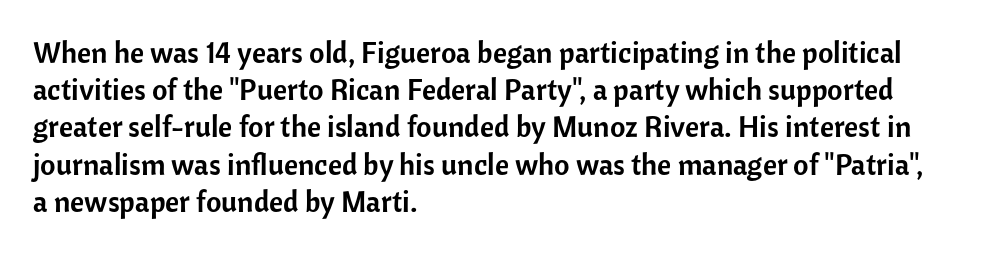
{"serif": "no", "italic": "no", "width": "normal", "stroke_contrast": "low", "x_height": "medium", "monospaced": "no", "underline": "no", "align": "left", "line_spacing_ratio": 1.24, "letter_spacing": "normal", "letter_spacing_em": 0.0, "glyph_px": 30}
